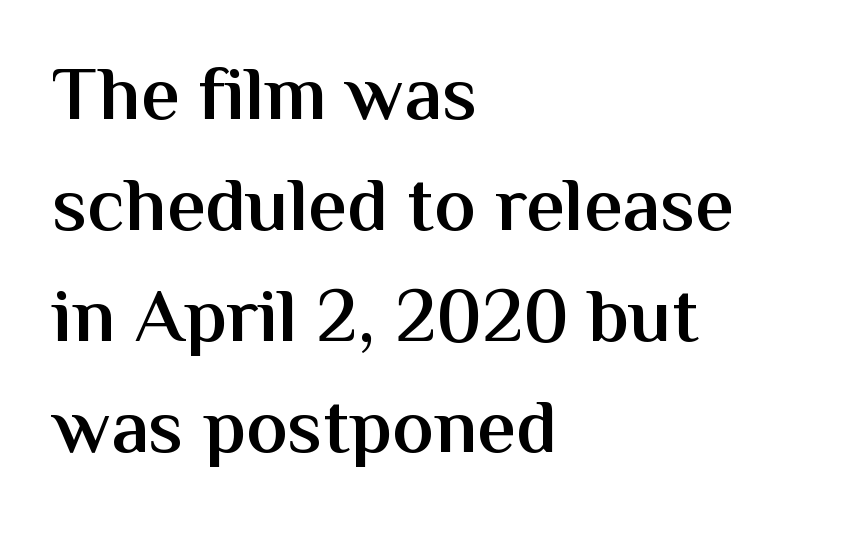
The image shows 77 px semibold sans-serif type, upright; set left-aligned, normal line spacing (1.44x), normal letter spacing, not underlined; medium stroke contrast and a medium x-height.
